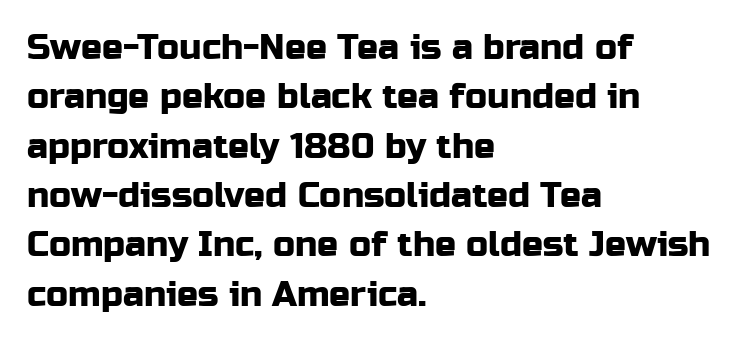
Plain, unruled lines of type. Proportional: the letters do not fall into vertical columns. The typography opts for an upright posture over an oblique one. These lines keep a tight, regular rhythm from letter to letter.
